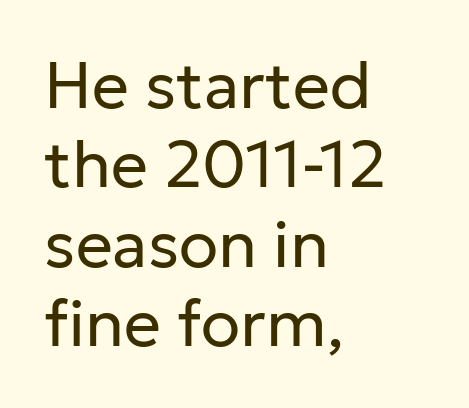
Honestly, the letter spacing is just normal — you wouldn't notice it. A typesetter would call this proportional, since set widths differ per character. The characters are drawn with everyday or finer stroke widths. In terms of letterform style, serifs are entirely absent. These lines are set flush left with a ragged right edge. The specimen omits any rule beneath the text block's lines.
